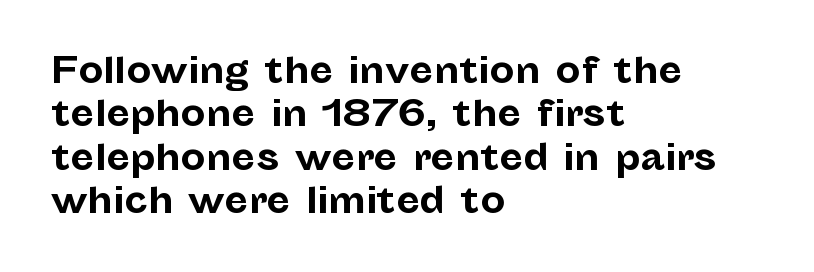
{"serif": "no", "italic": "no", "bold": "yes", "weight": "bold", "width": "normal", "stroke_contrast": "low", "x_height": "medium", "monospaced": "no", "underline": "no", "align": "left", "line_spacing_ratio": 1.24, "letter_spacing": "normal", "letter_spacing_em": 0.0, "glyph_px": 35}
